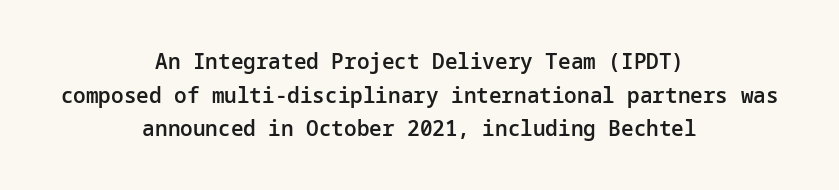
The words here are not underlined. Italic? Not at all — the glyphs are vertical. The rendering uses a moderate line-height, typical for paragraphs. Each line is balanced around a shared central axis. Standard letterfit; no display-style spreading of the glyphs.
